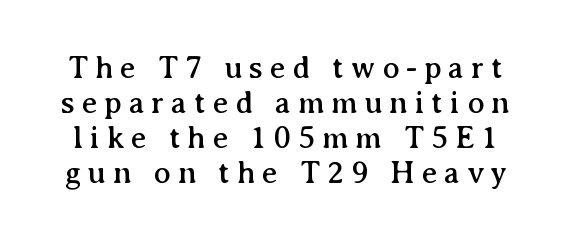
{"serif": "yes", "italic": "no", "width": "normal", "stroke_contrast": "medium", "x_height": "medium", "monospaced": "no", "underline": "no", "line_spacing": "tight", "line_spacing_ratio": 1.09, "letter_spacing": "wide", "letter_spacing_em": 0.21, "glyph_px": 32}
